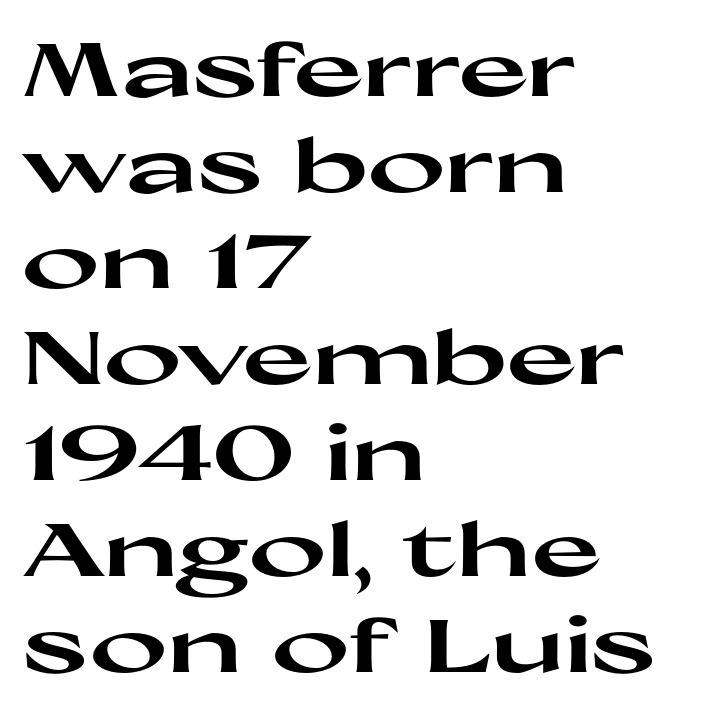
The image shows 75 px heavy, wide sans-serif type, upright; set left-aligned, normal line spacing (1.28x), normal letter spacing, not underlined; high stroke contrast and a medium x-height.
